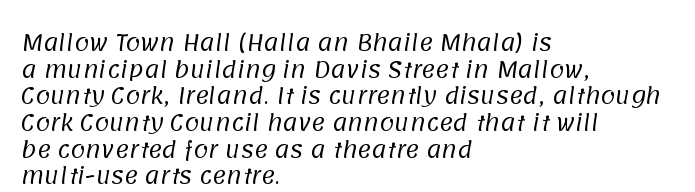
The image shows 21 px text type; set left-aligned, normal line spacing (1.27x), normal letter spacing, not underlined.
